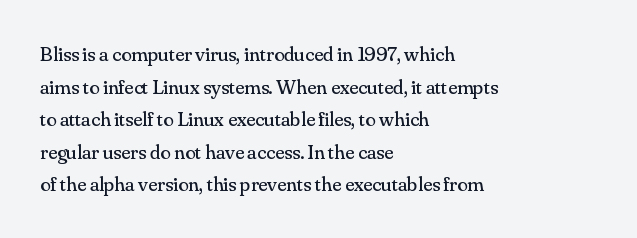
The image shows 21 px text type, upright; set left-aligned, normal line spacing (1.55x), normal letter spacing, not underlined.
